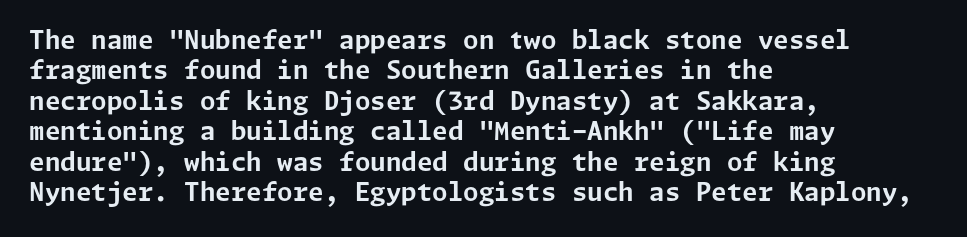
Each line starts at the same left margin while the right side varies. Words appear dense and cohesive because spacing is normal. What weight is shown? A full bold with thick strokes. Nope, not italic — everything's standing straight.
